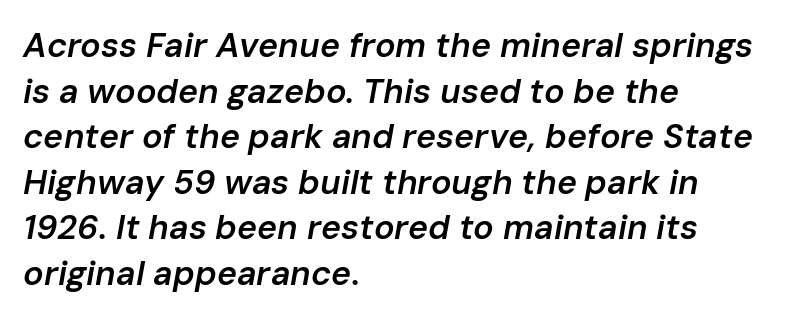
{"italic": "yes", "lean": "right", "slant_degrees": 10, "bold": "semi", "weight": "semibold", "width": "normal", "stroke_contrast": "low", "x_height": "medium", "monospaced": "no", "underline": "no", "align": "left", "line_spacing": "normal", "line_spacing_ratio": 1.34, "letter_spacing": "normal", "letter_spacing_em": 0.0, "glyph_px": 34}
